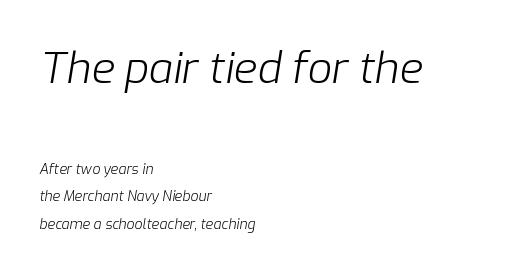
Slant detected: the letters are inclined. Is the lower block the larger one? No — the upper block carries the bigger type. Is this a fixed-width face? No — the glyphs have proportional, varying widths. You could fit nearly another row in the gap between these rows.
